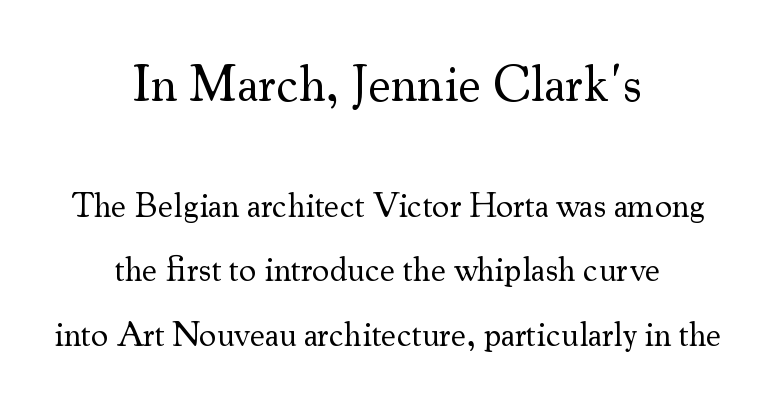
{"serif": "yes", "italic": "no", "bold": "no", "weight": "regular", "width": "normal", "stroke_contrast": "medium", "x_height": "small", "monospaced": "no", "underline": "no", "align": "center", "line_spacing_ratio": 1.89, "letter_spacing": "normal", "letter_spacing_em": 0.0, "larger_block": "first", "size_ratio": 1.5, "glyph_px": 51}
